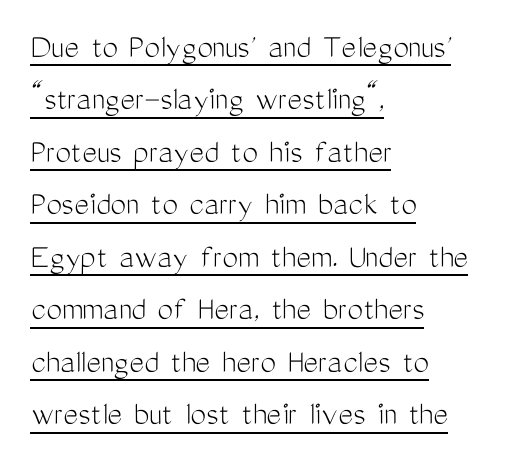
The image shows 35 px light, condensed sans-serif type, upright; set left-aligned, normal line spacing (1.5x), normal letter spacing, underlined; medium stroke contrast and a medium x-height.
